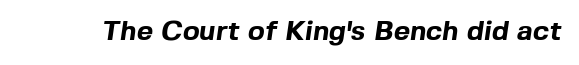
{"serif": "no", "bold": "yes", "weight": "bold", "width": "normal", "x_height": "medium", "monospaced": "no", "underline": "no", "letter_spacing": "normal", "letter_spacing_em": 0.0, "glyph_px": 28}
